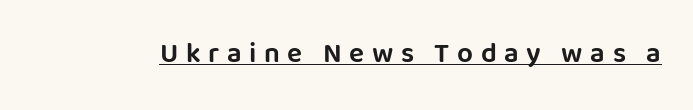
This sample has the flowing, uneven cadence of proportional lettering. In terms of posture, this sample is upright. Has an underline been added? It has. The glyphs in this specimen are sans serif. Tracking here is generous; glyphs stand well apart from one another.
